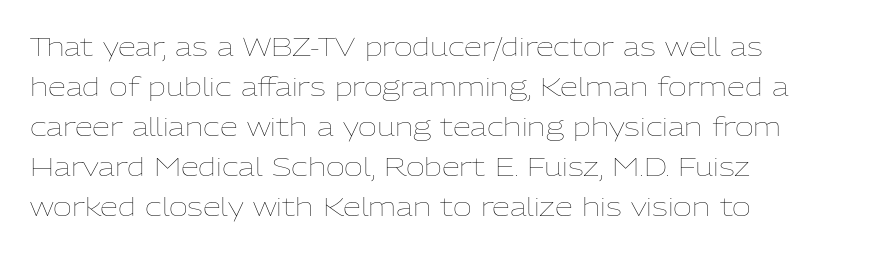
{"italic": "no", "bold": "no", "underline": "no", "align": "left", "line_spacing": "normal", "line_spacing_ratio": 1.54, "letter_spacing": "normal", "letter_spacing_em": 0.0, "glyph_px": 26}
